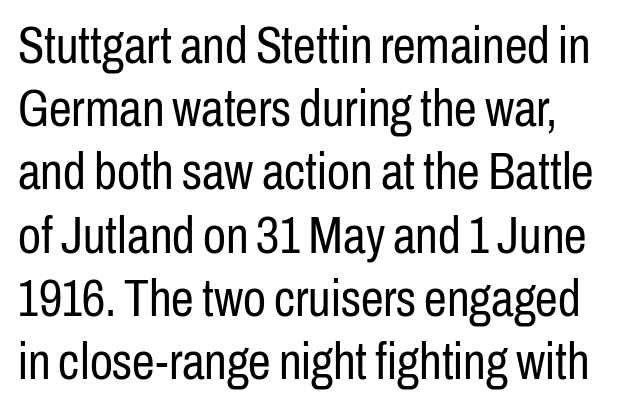
The tracking reads as untouched default to a designer's eye. Nobody drew a line under any word here. When letters stand straight like this, we call the style roman or upright. Are there feet on the stems? There aren't — it's a sans. Weight: in the light-to-regular range. Each letter keeps its own natural width here, so spacing adapts to shape.
